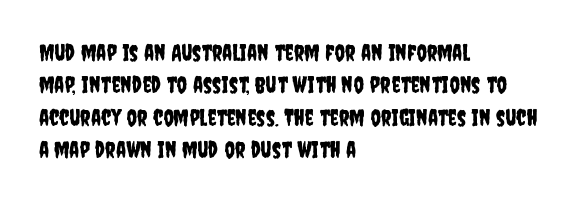
Rule under the text: the space is simply empty. Glyph-to-glyph distance matches everyday printed text. This block has exactly the height ordinary leading produces. Every character sits straight up, as roman type does. Teacher's note: observe the even left margin — that is flush-left alignment.
